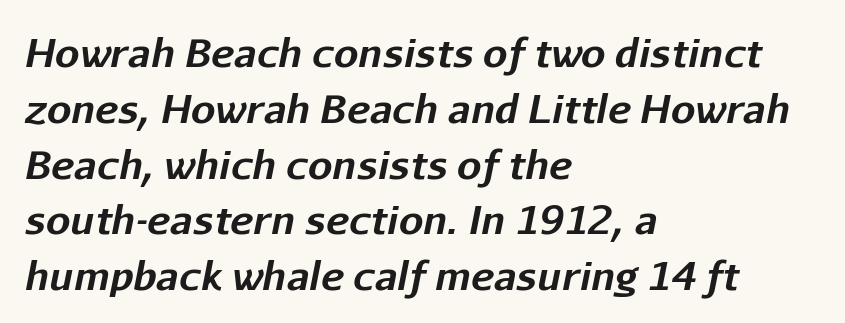
The glyphs look as if they've been sheared to an angle. Lines of text with bare space underneath. What stands out about the letter spacing? Nothing — it is the standard amount. Teacher's note: observe the even left margin — that is flush-left alignment. How heavy is the stroke? Heavy — this is a bold.
